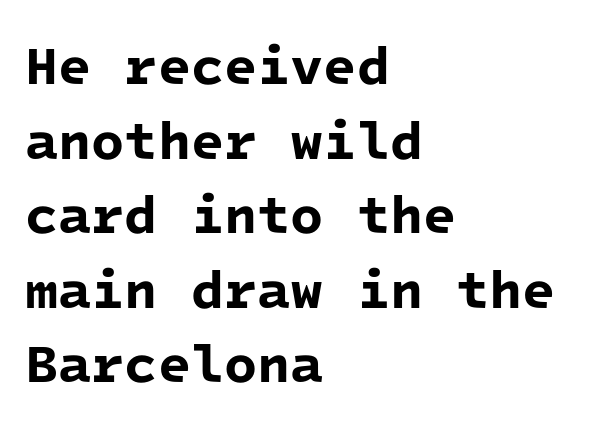
{"serif": "no", "bold": "yes", "weight": "bold", "width": "normal", "stroke_contrast": "low", "x_height": "medium", "monospaced": "yes", "underline": "no", "align": "left", "line_spacing": "normal", "line_spacing_ratio": 1.38, "letter_spacing": "normal", "letter_spacing_em": 0.0, "glyph_px": 54}
